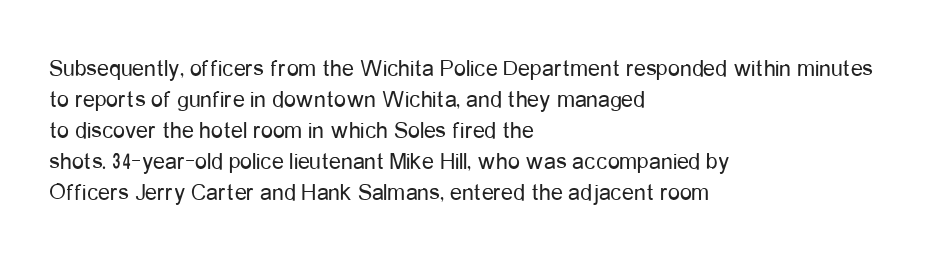
These lines keep a tight, regular rhythm from letter to letter. Notice how descenders clear the ascenders below comfortably — that's standard leading. These lines were composed using upright roman letters. One-word summary of the alignment: left. Nobody drew a line under any word here. The typesetting does not lean heavy: it is not bold.
